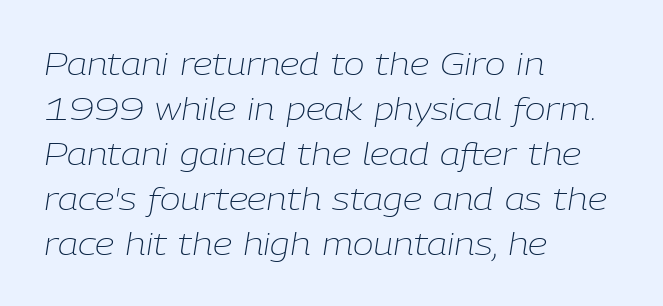
Does the leading feel generous? No, just average. Is this a fixed-width face? No — the glyphs have proportional, varying widths. The foot of each line stays bare and open. This sample is left-justified, so line endings fall wherever the words run out.
